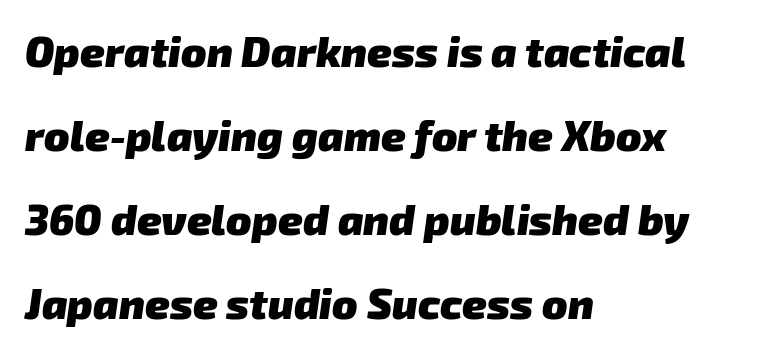
The image shows 42 px heavy sans-serif type; set left-aligned, loose line spacing (2.0x), normal letter spacing, not underlined; low stroke contrast and a medium x-height.
